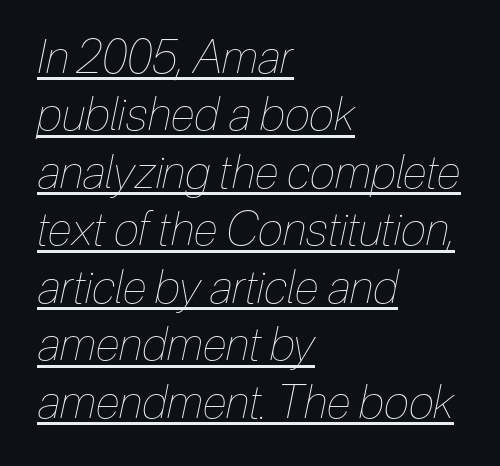
The image shows 46 px thin, condensed type, italic (leaning right); set left-aligned, normal line spacing (1.25x), normal letter spacing, underlined; low stroke contrast and a medium x-height.
